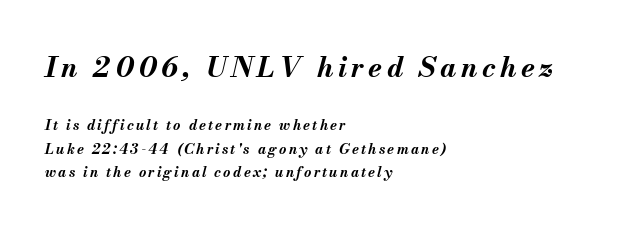
The image shows 28 px bold type, italic (leaning right); set left-aligned, normal line spacing (1.67x), not underlined; the first (top) block is 2.0x larger; medium stroke contrast and a small x-height.
